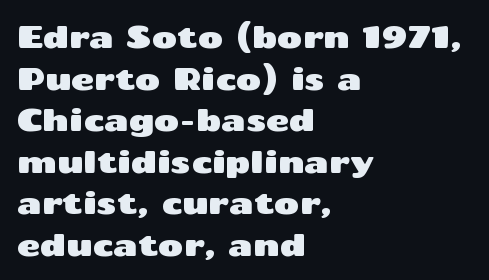
The image shows 31 px wide sans-serif type, upright; set left-aligned, normal line spacing (1.34x), normal letter spacing, not underlined; medium stroke contrast and a medium x-height.
